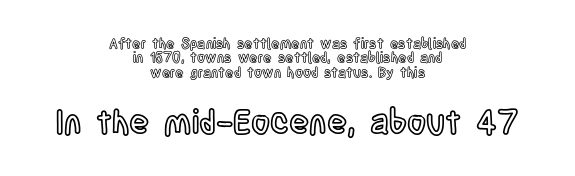
Notice how the passage keeps no hard edge, just a central spine. The space beneath each line is pristine and unruled. Vertical strokes here are truly vertical. A typesetter would call this proportional, since set widths differ per character. What stands out about the letter spacing? Nothing — it is the standard amount. Successive baselines arrive quickly, one right under another.
